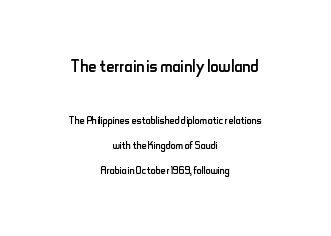
{"italic": "no", "bold": "no", "underline": "no", "align": "center", "line_spacing_ratio": 1.78, "letter_spacing": "normal", "letter_spacing_em": 0.0, "larger_block": "first", "size_ratio": 1.64, "glyph_px": 23}
